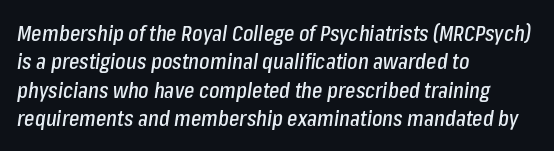
{"italic": "yes", "lean": "right", "slant_degrees": 8, "underline": "no", "align": "left", "line_spacing": "normal", "line_spacing_ratio": 1.29, "letter_spacing": "normal", "letter_spacing_em": 0.0, "glyph_px": 22}
